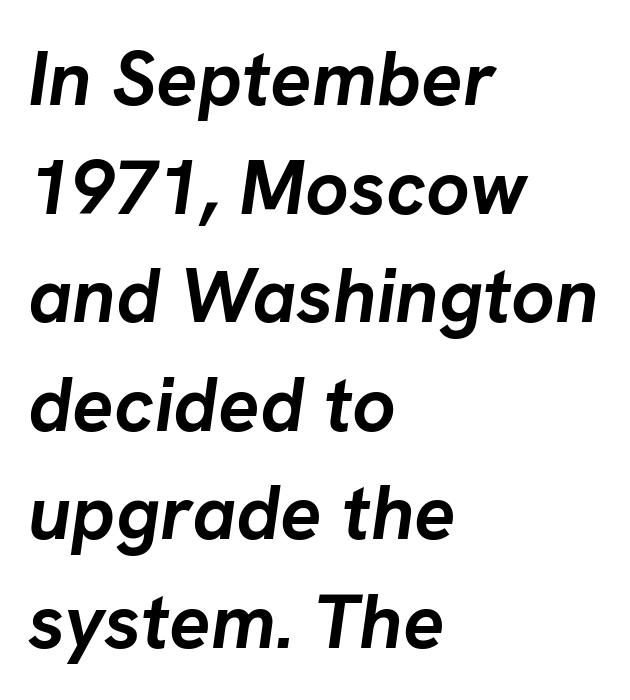
The image shows 77 px semibold type, italic (leaning right); set left-aligned, normal line spacing (1.41x), normal letter spacing, not underlined; low stroke contrast and a medium x-height.
